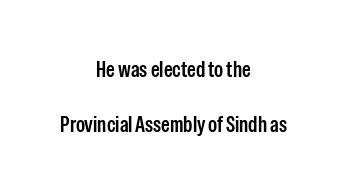
{"italic": "no", "bold": "semi", "underline": "no", "align": "center", "line_spacing": "loose", "line_spacing_ratio": 2.5, "letter_spacing": "normal", "letter_spacing_em": 0.0, "glyph_px": 22}
